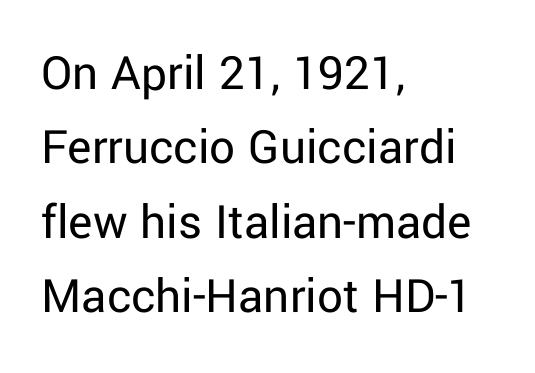
Q: Is the text bold? A: No.
Q: Is the text italic (slanted)? A: No, it is upright.
Q: Is the typeface a serif or a sans-serif typeface? A: Sans-serif.
Q: Is the text underlined? A: No.
Q: How is the paragraph aligned? A: Left-aligned.
Q: Is the spacing between letters normal or unusually wide? A: Normal.
Q: Is the spacing between lines tight, normal or loose? A: Normal.
Q: Width (condensed, normal, or wide)? A: Normal.
Q: Stroke contrast? A: Low.
Q: x-height? A: Medium.
Q: Monospaced? A: No.
